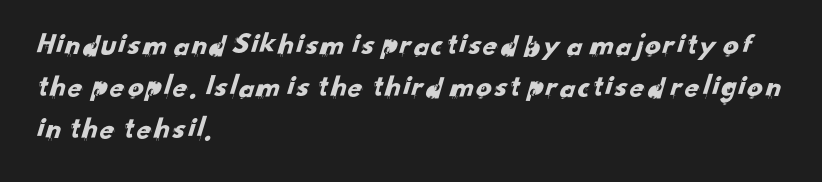
Nobody drew a line under any word here. Type style note: lacks serifs. The compositor pushed each line to the left boundary. In terms of letterspacing, this is plain default setting. Here the designer chose a conventional face with non-uniform glyph widths.
